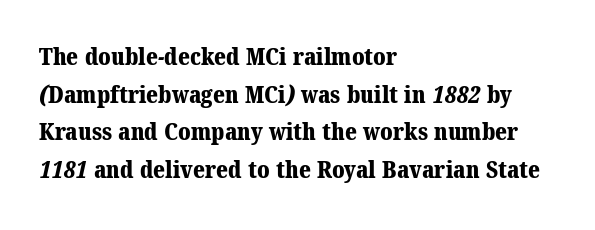
The typesetter chose a ragged-right arrangement here. Heavy, bold letterforms. A normal amount of white space separates one row of letters from the next. A clean baseline with only descenders dipping below it.
